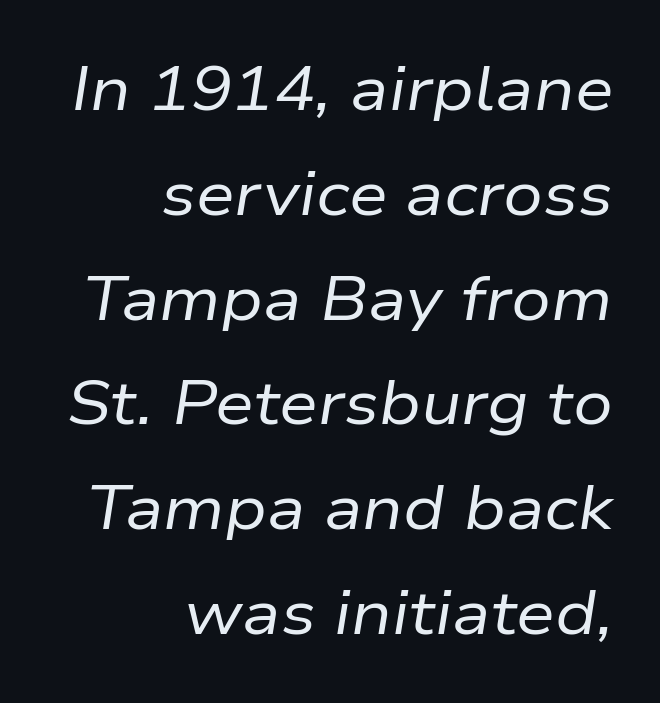
Q: Is the text bold? A: No.
Q: Is the text italic (slanted)? A: Yes, it leans right by about 9 degrees.
Q: Is the text underlined? A: No.
Q: How is the paragraph aligned? A: Right-aligned.
Q: Is the spacing between letters normal or unusually wide? A: Normal.
Q: Is the spacing between lines tight, normal or loose? A: Normal.
Q: Width (condensed, normal, or wide)? A: Normal.
Q: Stroke contrast? A: Low.
Q: x-height? A: Medium.
Q: Monospaced? A: No.
